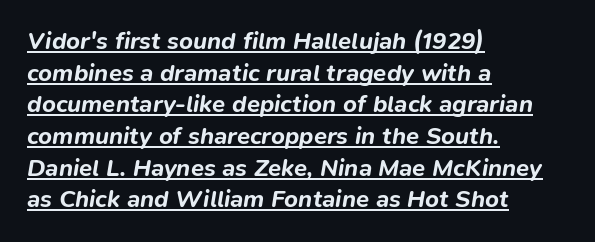
The passage shown leans; its letterforms are oblique. Default kerning and tracking; the words read as compact shapes. Caption: multi-line text, flush left, ragged right. Typesetter's note: full bold, strokes at maximum text heaviness. Interline gaps are of average width in this sample. A baseline rule has been typeset under these characters.
